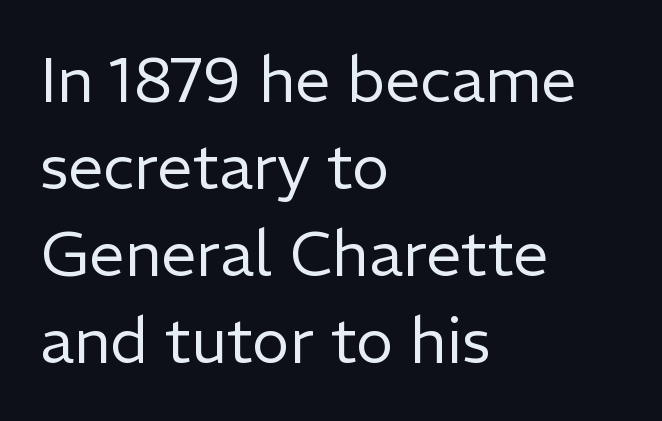
{"serif": "no", "italic": "no", "bold": "no", "weight": "regular", "width": "normal", "stroke_contrast": "low", "x_height": "medium", "monospaced": "no", "underline": "no", "align": "left", "line_spacing": "normal", "line_spacing_ratio": 1.38, "letter_spacing": "normal", "letter_spacing_em": 0.0, "glyph_px": 63}
